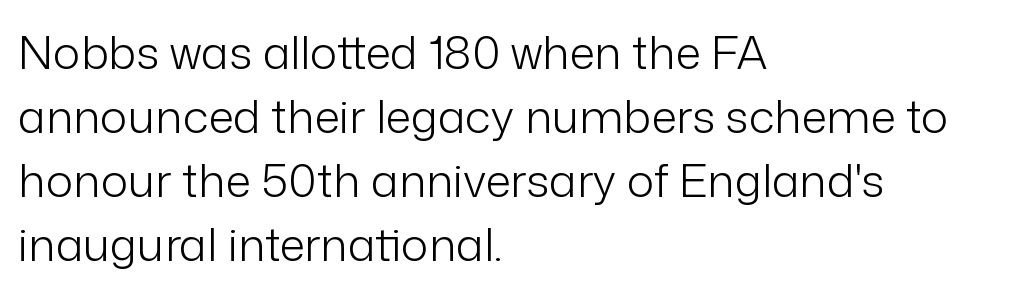
{"serif": "no", "italic": "no", "bold": "no", "weight": "light", "width": "normal", "stroke_contrast": "low", "x_height": "medium", "monospaced": "no", "underline": "no", "align": "left", "line_spacing": "normal", "line_spacing_ratio": 1.39, "letter_spacing": "normal", "letter_spacing_em": 0.0, "glyph_px": 46}
